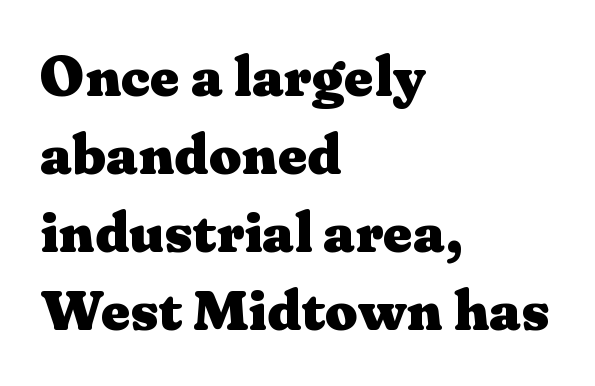
The image shows 57 px heavy, wide serif type, upright; set left-aligned, normal line spacing (1.37x), normal letter spacing, not underlined; medium stroke contrast and a medium x-height.
